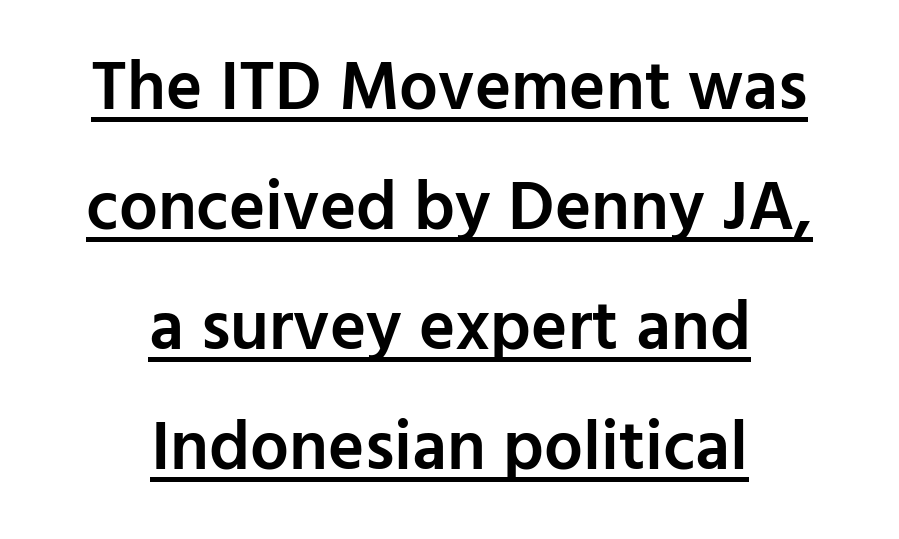
{"serif": "no", "italic": "no", "bold": "semi", "weight": "semibold", "width": "normal", "stroke_contrast": "low", "x_height": "medium", "monospaced": "no", "underline": "yes", "align": "center", "line_spacing_ratio": 1.74, "letter_spacing": "normal", "letter_spacing_em": 0.0, "glyph_px": 69}
